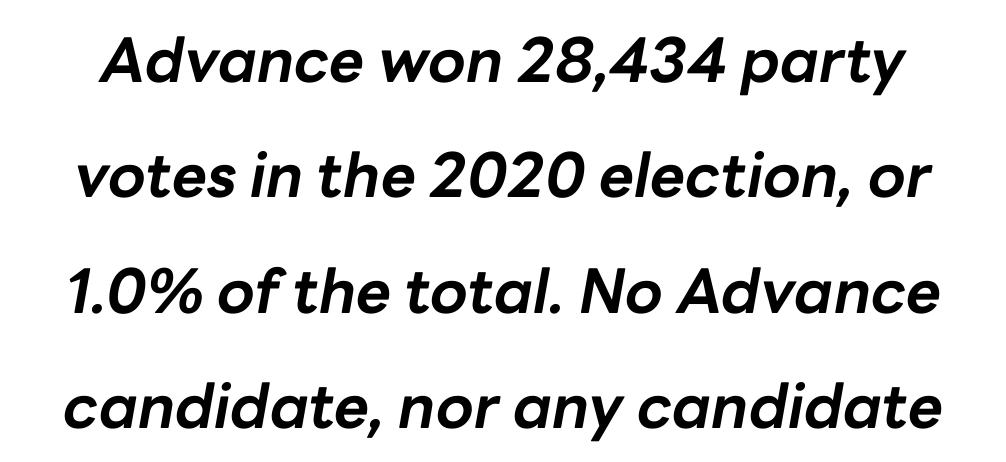
Q: Is the text bold? A: Yes.
Q: Is the text italic (slanted)? A: Yes, it leans right by about 10 degrees.
Q: Is the text underlined? A: No.
Q: Is the spacing between letters normal or unusually wide? A: Normal.
Q: Width (condensed, normal, or wide)? A: Normal.
Q: Stroke contrast? A: Low.
Q: x-height? A: Medium.
Q: Monospaced? A: No.
